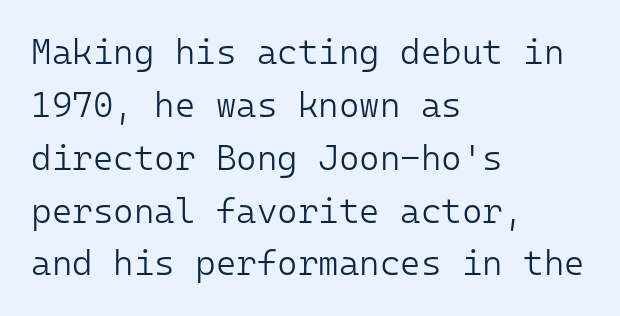
A roman cut, with each character standing at attention. Check under the words: just untouched page. This sample is left-justified, so line endings fall wherever the words run out. Quick note: interline space is typical. Characters follow at the spacing the type designer built in. Is this a heavy cut? Hardly; it is regular or lighter.
